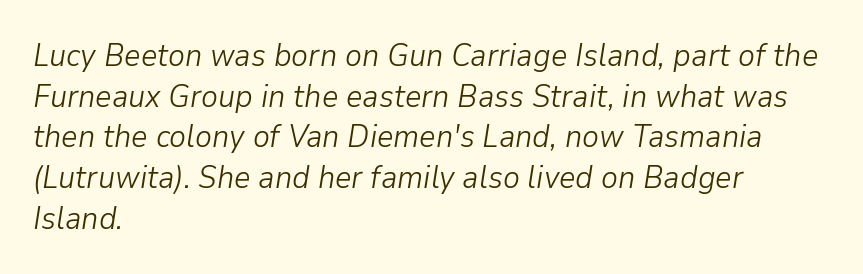
Beneath every word, the page is bare. Think of a printed novel: that variable character pitch is what you see here. Honestly, the row spacing looks completely unremarkable. The specimen reads as italic at a glance. Is the letter spacing exaggerated? No — it looks like the ordinary default.
